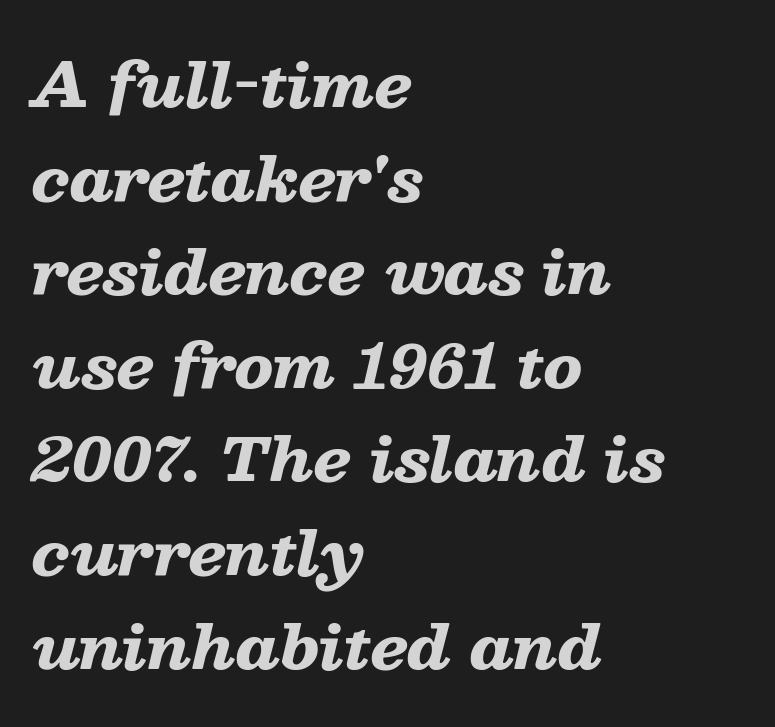
Q: Is the text bold? A: Yes.
Q: Is the text italic (slanted)? A: Yes, it leans right by about 13 degrees.
Q: Is the text underlined? A: No.
Q: How is the paragraph aligned? A: Left-aligned.
Q: Is the spacing between letters normal or unusually wide? A: Normal.
Q: Is the spacing between lines tight, normal or loose? A: Normal.
Q: Width (condensed, normal, or wide)? A: Wide.
Q: Stroke contrast? A: Low.
Q: x-height? A: Medium.
Q: Monospaced? A: No.
